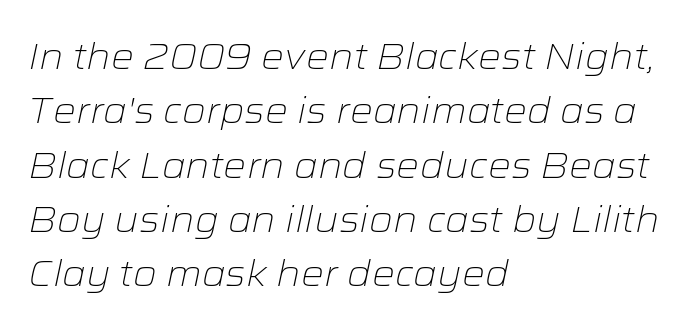
Q: Is the text bold? A: No.
Q: Is the text italic (slanted)? A: Yes, it leans right by about 12 degrees.
Q: Is the text underlined? A: No.
Q: How is the paragraph aligned? A: Left-aligned.
Q: Is the spacing between letters normal or unusually wide? A: Normal.
Q: Is the spacing between lines tight, normal or loose? A: Normal.
Q: Width (condensed, normal, or wide)? A: Wide.
Q: Stroke contrast? A: Low.
Q: x-height? A: Medium.
Q: Monospaced? A: No.
